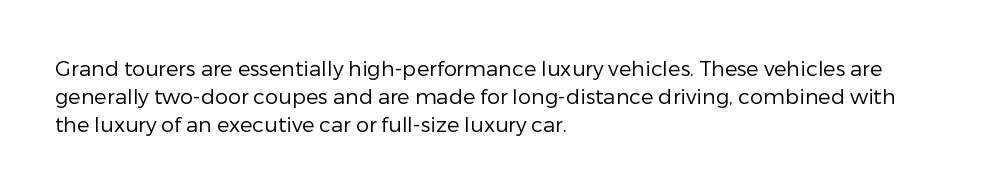
The paragraph has a hard left edge and a soft right edge. Rows of type keep a routine distance in the vertical direction. The letters sit at their default tracking, neither squeezed nor spread. Posture: vertical.
